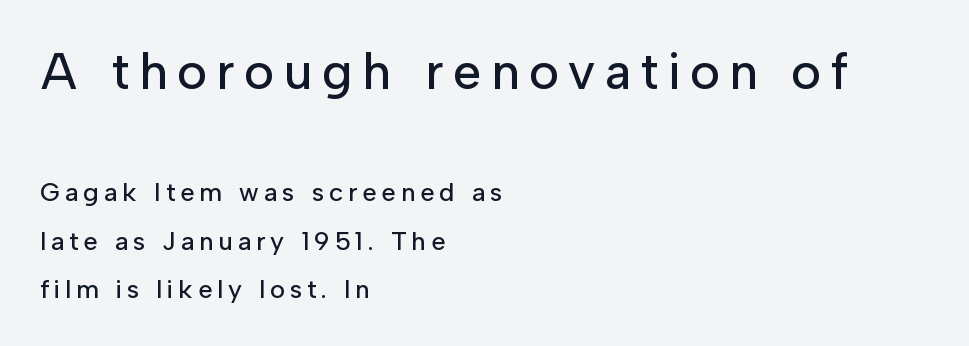
Q: Is the text italic (slanted)? A: No, it is upright.
Q: Is the typeface a serif or a sans-serif typeface? A: Sans-serif.
Q: Is the text underlined? A: No.
Q: How is the paragraph aligned? A: Left-aligned.
Q: Which block of text is set in a larger size, the first (top) or the second (bottom)? A: The first (top) one.
Q: Width (condensed, normal, or wide)? A: Normal.
Q: Stroke contrast? A: Low.
Q: x-height? A: Medium.
Q: Monospaced? A: No.
